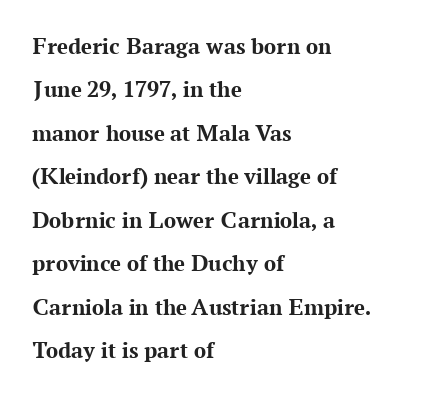
The image shows 24 px bold type, upright; set left-aligned, line spacing 1.81x, normal letter spacing, not underlined.
